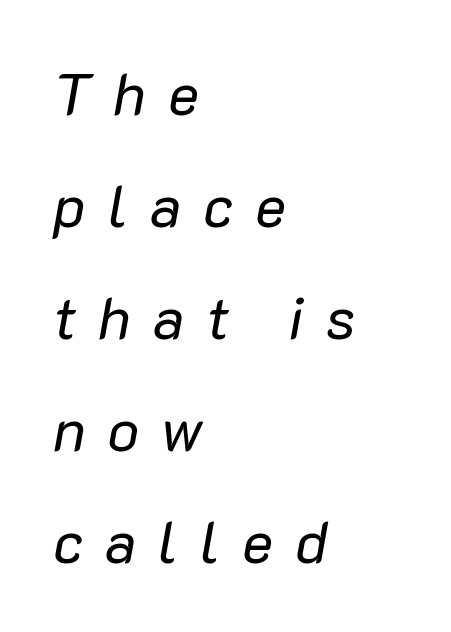
The image shows 59 px regular-weight type, italic (leaning right); set left-aligned, loose line spacing (1.9x), unusually wide letter spacing (+0.37 em), not underlined; low stroke contrast and a medium x-height.
